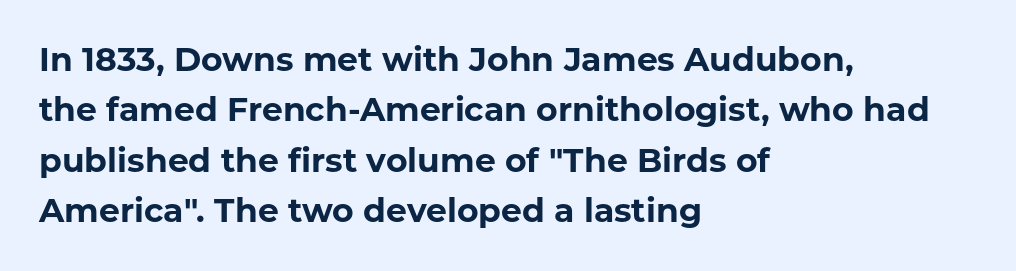
The image shows 33 px bold sans-serif type, upright; set left-aligned, normal line spacing (1.53x), normal letter spacing, not underlined; low stroke contrast and a medium x-height.
